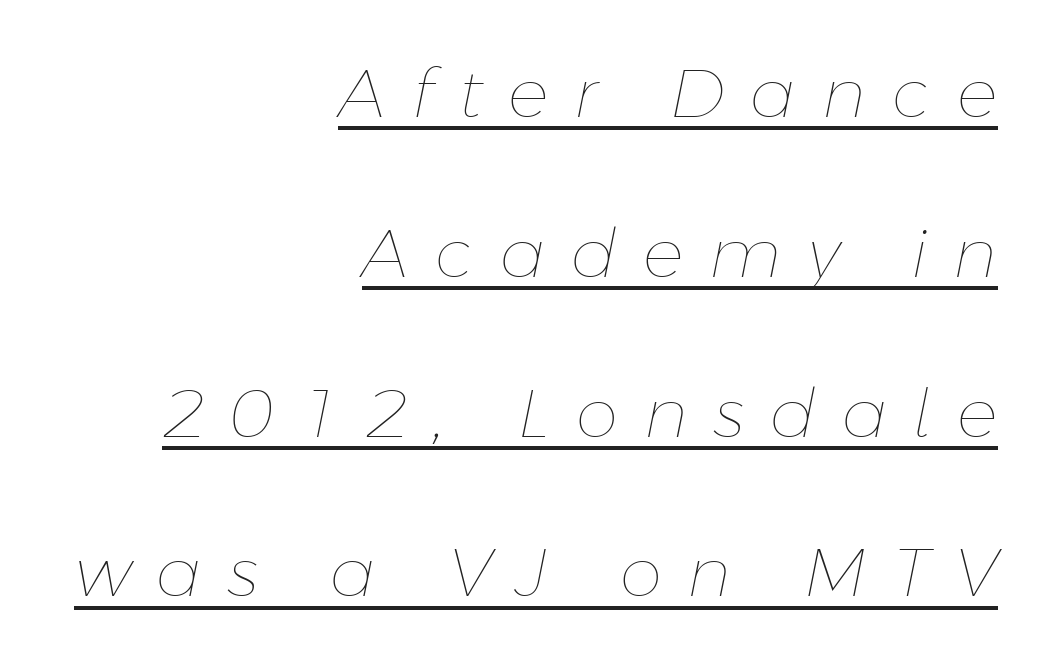
A typographer would call this underscored text. The paragraph has a hard right edge and a soft left edge. Does the leading feel generous? Absolutely, it's lavish. These lines are rendered in a variable-pitch font. The typography opts for an oblique posture over an upright one.
